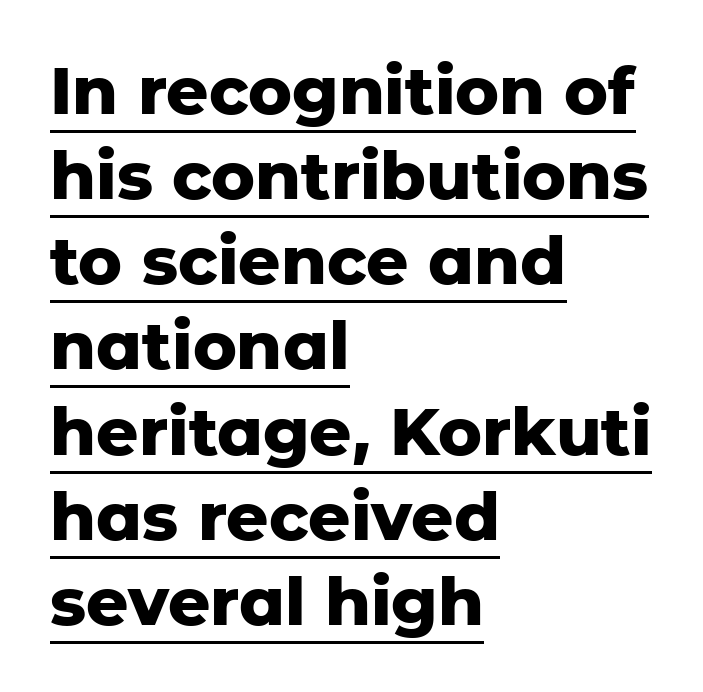
The passage shown stacks its lines at a standard gap. Leftover space on each line is placed entirely after the last word. I'd call this a sans setting — the letters go barefoot. Character widths vary here, with narrow letters taking less room than wide ones. What weight is shown? A full bold with thick strokes.
